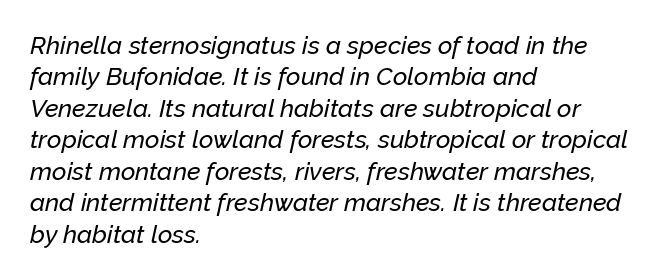
Q: Is the text italic (slanted)? A: Yes, it leans right by about 12 degrees.
Q: Is the text underlined? A: No.
Q: How is the paragraph aligned? A: Left-aligned.
Q: Is the spacing between letters normal or unusually wide? A: Normal.
Q: Is the spacing between lines tight, normal or loose? A: Normal.
